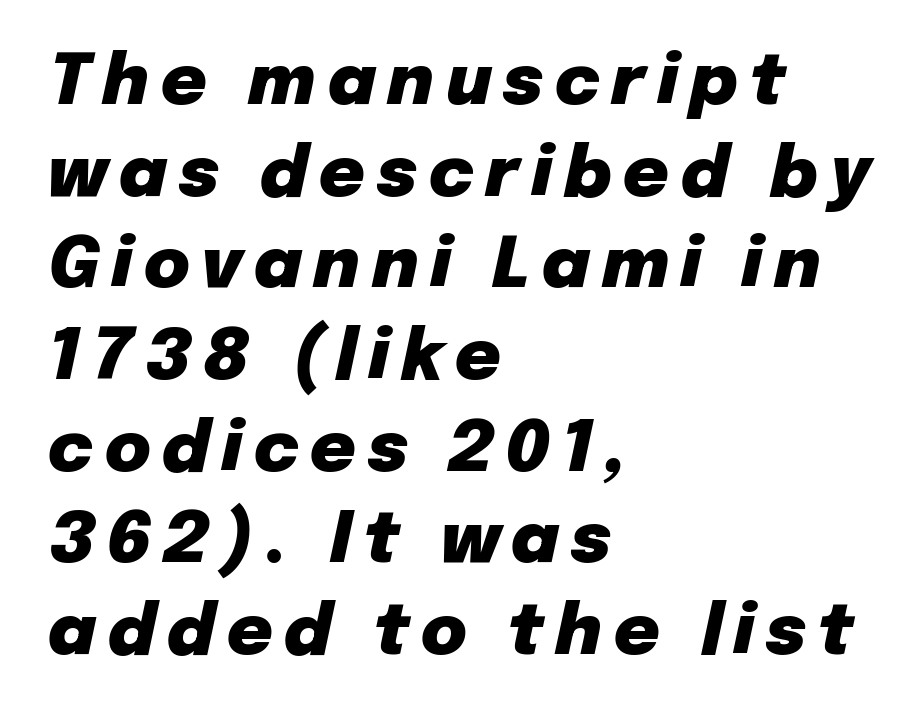
The image shows 70 px heavy type, italic (leaning right); set left-aligned, normal line spacing (1.31x), not underlined; low stroke contrast and a medium x-height.
